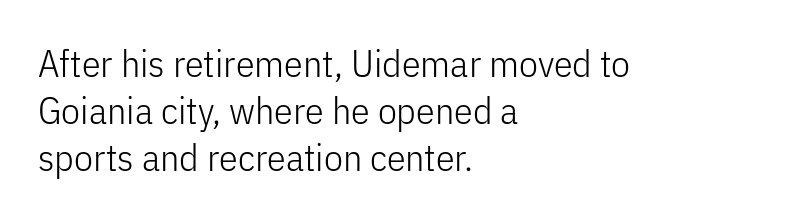
This rendering leaves character spacing at its baseline value. The font sits on the lighter half of the weight spectrum, regular included. A typesetter would label this face a sans. Spacing verdict: proportional, widths tailored to each character.
